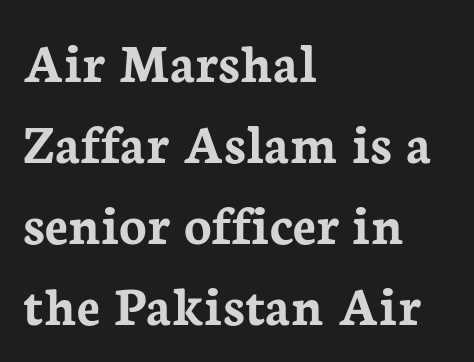
Font category for this specimen: serif. Strokes here are thick enough to call this a true bold. Underline: absent. The passage shown has conventional tracking throughout.
